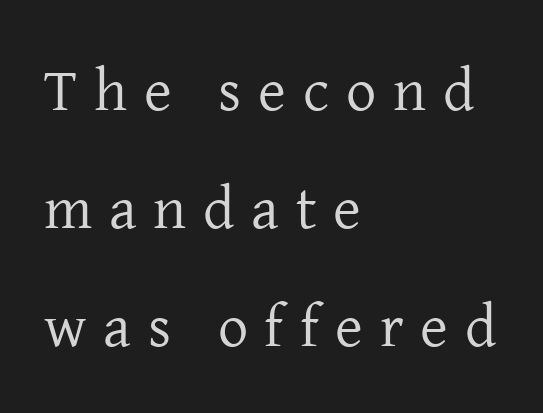
{"serif": "yes", "italic": "no", "bold": "no", "weight": "regular", "width": "normal", "stroke_contrast": "low", "x_height": "medium", "monospaced": "no", "underline": "no", "align": "left", "line_spacing": "loose", "line_spacing_ratio": 1.97, "letter_spacing": "wide", "letter_spacing_em": 0.28, "glyph_px": 60}
